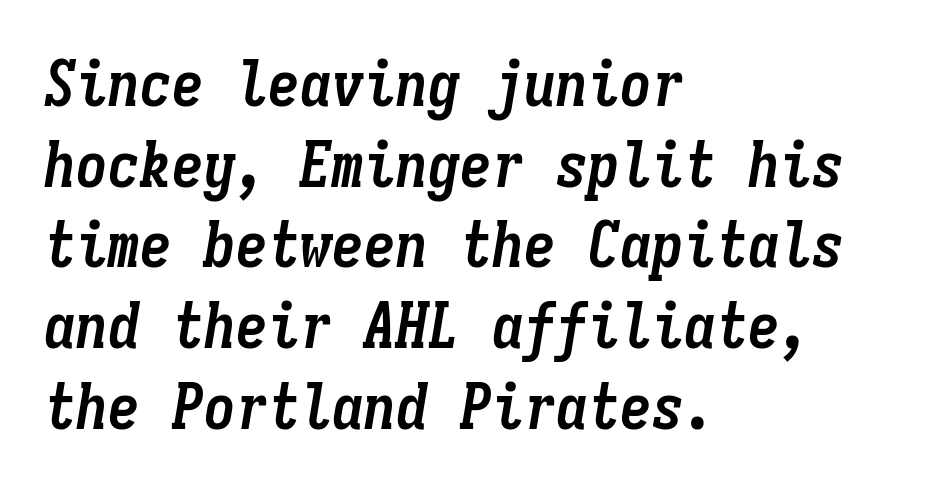
Where is the straight margin? On the left. A typesetter would call this monospace, since all characters share one set width. Quick note: interline space is typical. A full-strength bold gives these letters their thick strokes.
